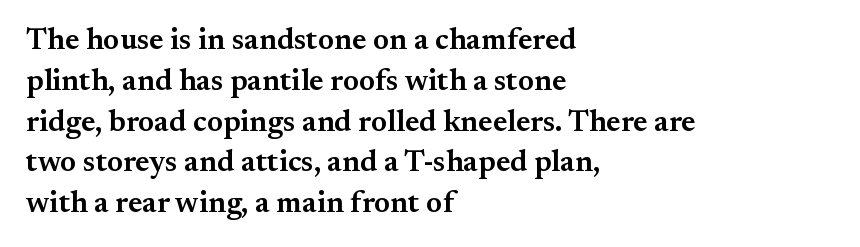
{"serif": "yes", "italic": "no", "bold": "semi", "weight": "semibold", "width": "normal", "stroke_contrast": "medium", "x_height": "small", "monospaced": "no", "underline": "no", "align": "left", "line_spacing": "normal", "line_spacing_ratio": 1.36, "letter_spacing": "normal", "letter_spacing_em": 0.0, "glyph_px": 30}
